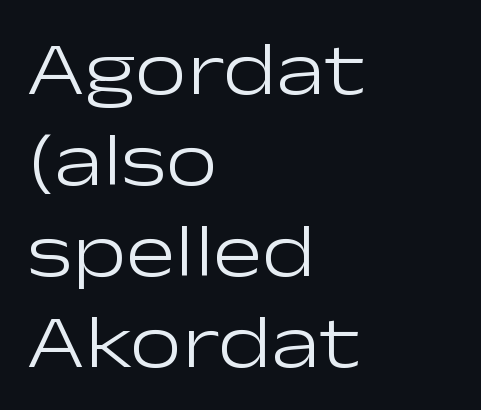
Q: Is the text bold? A: No.
Q: Is the text italic (slanted)? A: No, it is upright.
Q: Is the typeface a serif or a sans-serif typeface? A: Sans-serif.
Q: Is the text underlined? A: No.
Q: How is the paragraph aligned? A: Left-aligned.
Q: Is the spacing between letters normal or unusually wide? A: Normal.
Q: Width (condensed, normal, or wide)? A: Wide.
Q: Stroke contrast? A: Low.
Q: x-height? A: Medium.
Q: Monospaced? A: No.
